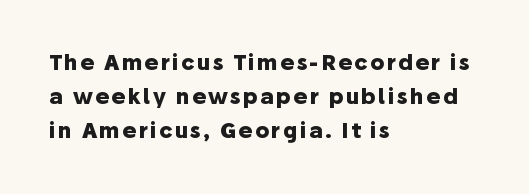
{"italic": "no", "bold": "yes", "underline": "no", "align": "left", "line_spacing": "normal", "line_spacing_ratio": 1.63, "glyph_px": 21}
